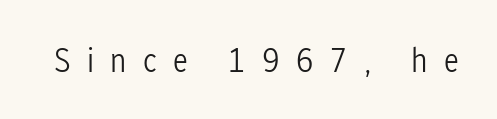
Q: Is the text bold? A: No.
Q: Is the text italic (slanted)? A: No, it is upright.
Q: Is the typeface a serif or a sans-serif typeface? A: Sans-serif.
Q: Is the text underlined? A: No.
Q: Is the spacing between letters normal or unusually wide? A: Unusually wide.
Q: Width (condensed, normal, or wide)? A: Condensed.
Q: Stroke contrast? A: Low.
Q: x-height? A: Medium.
Q: Monospaced? A: No.
